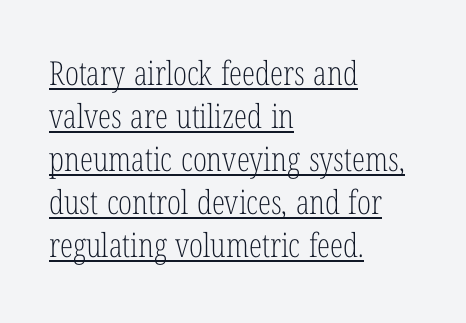
The image shows 33 px light, condensed serif type, upright; set left-aligned, normal line spacing (1.3x), normal letter spacing, underlined; low stroke contrast and a medium x-height.
